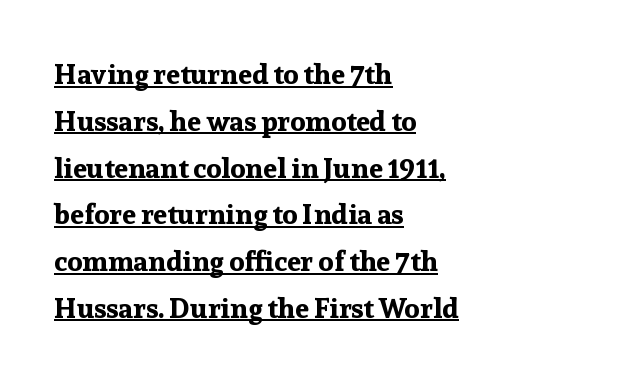
{"serif": "yes", "italic": "no", "bold": "yes", "weight": "bold", "width": "normal", "stroke_contrast": "low", "x_height": "medium", "monospaced": "no", "underline": "yes", "align": "left", "line_spacing": "normal", "line_spacing_ratio": 1.67, "letter_spacing": "normal", "letter_spacing_em": 0.0, "glyph_px": 28}
